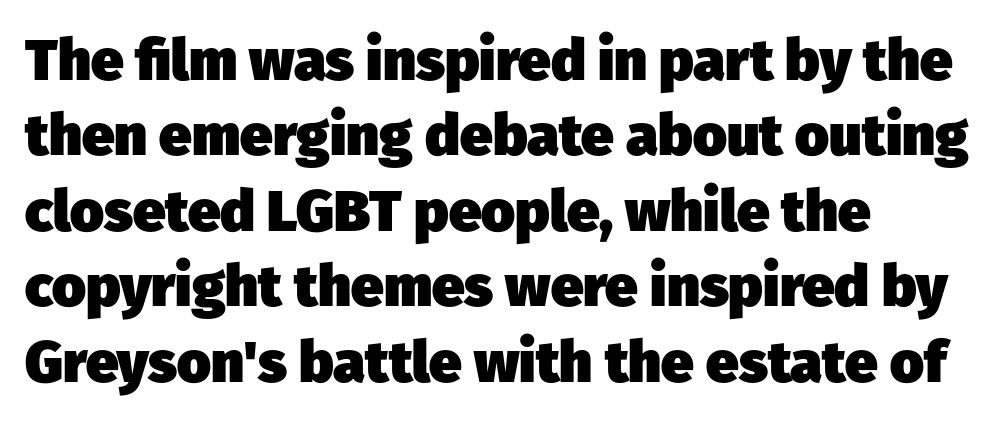
The passage shown is typeset with a sans-serif family. The zone under the glyphs is completely vacant. Vertical spacing — default. Do the characters align in a grid? No, the font is proportional. The ragged edge is on the right, which tells us the setting is flush left.
